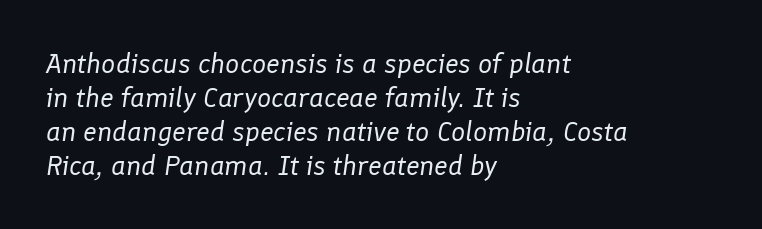
Q: Is the text bold? A: No.
Q: Is the text italic (slanted)? A: Yes, it leans right by about 8 degrees.
Q: Is the text underlined? A: No.
Q: How is the paragraph aligned? A: Left-aligned.
Q: Is the spacing between letters normal or unusually wide? A: Normal.
Q: Width (condensed, normal, or wide)? A: Normal.
Q: Stroke contrast? A: Low.
Q: x-height? A: Medium.
Q: Monospaced? A: No.
